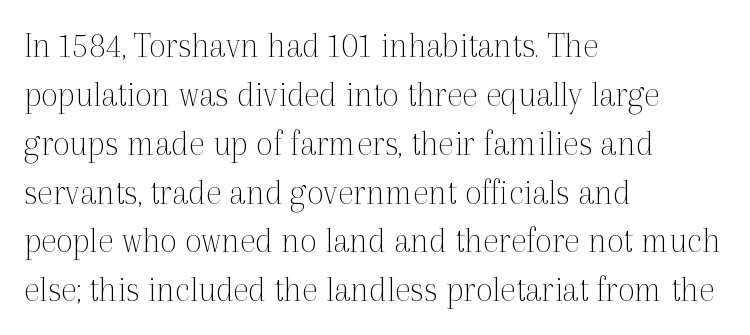
Q: Is the text bold? A: No.
Q: Is the text italic (slanted)? A: No, it is upright.
Q: Is the typeface a serif or a sans-serif typeface? A: Serif.
Q: Is the text underlined? A: No.
Q: How is the paragraph aligned? A: Left-aligned.
Q: Is the spacing between letters normal or unusually wide? A: Normal.
Q: Is the spacing between lines tight, normal or loose? A: Normal.
Q: Width (condensed, normal, or wide)? A: Normal.
Q: x-height? A: Medium.
Q: Monospaced? A: No.
